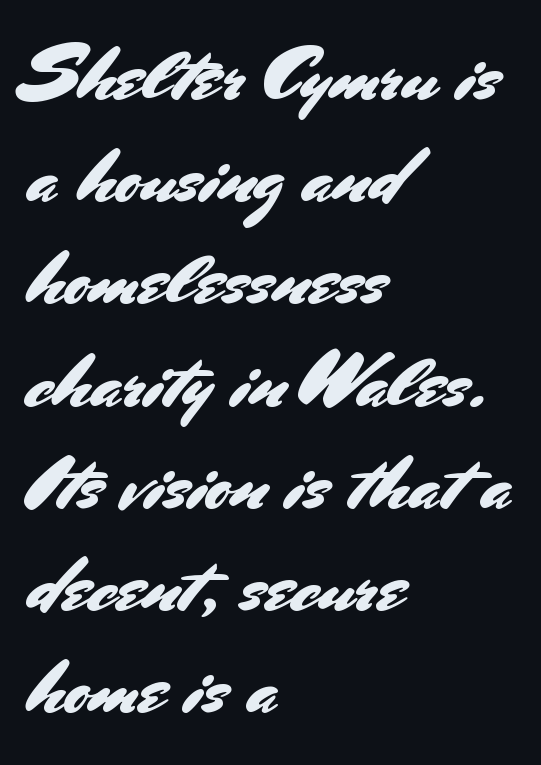
{"serif": "no", "width": "normal", "stroke_contrast": "medium", "x_height": "small", "monospaced": "no", "underline": "no", "align": "left", "line_spacing": "normal", "line_spacing_ratio": 1.31, "letter_spacing": "normal", "letter_spacing_em": 0.0, "glyph_px": 78}
